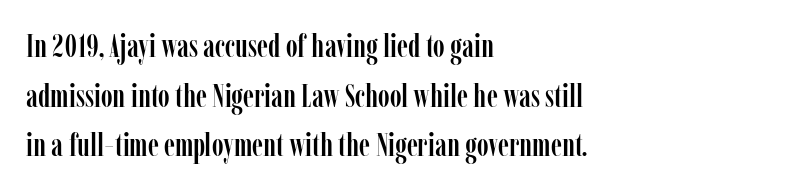
Style check: upright. The passage shown stacks its lines at a standard gap. Descenders are the only things crossing below the line. Caption: multi-line text, flush left, ragged right. This is serif lettering, the kind often seen in printed books. Caption: standard tracking, unaltered.
